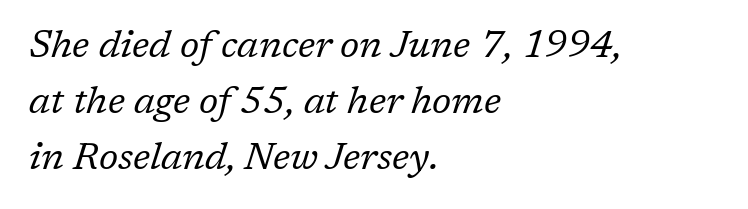
{"serif": "yes", "italic": "yes", "lean": "right", "slant_degrees": 17, "bold": "no", "weight": "regular", "width": "normal", "stroke_contrast": "low", "x_height": "medium", "monospaced": "no", "underline": "no", "align": "left", "line_spacing": "normal", "line_spacing_ratio": 1.47, "letter_spacing": "normal", "letter_spacing_em": 0.0, "glyph_px": 38}
